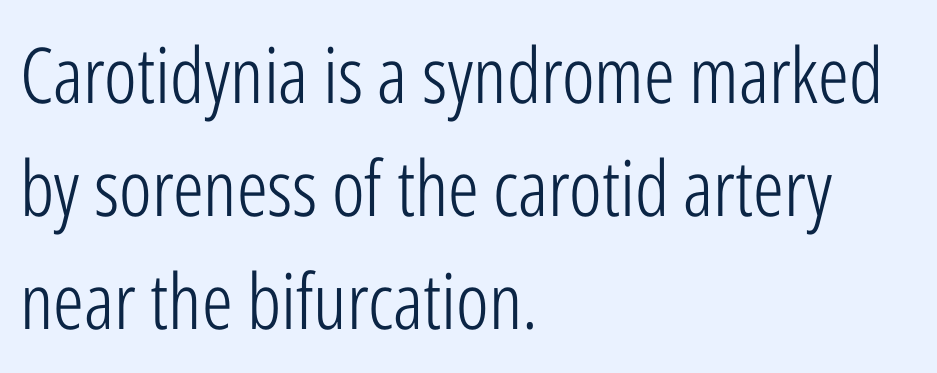
The image shows 77 px light, condensed sans-serif type, upright; set left-aligned, normal line spacing (1.47x), normal letter spacing, not underlined; low stroke contrast and a medium x-height.
